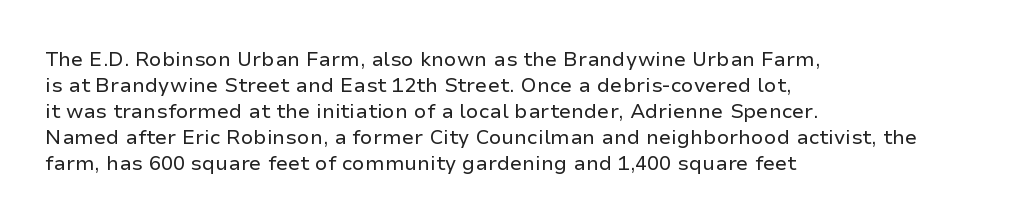
The image shows 20 px text type, upright; set left-aligned, normal line spacing (1.3x), normal letter spacing, not underlined.
